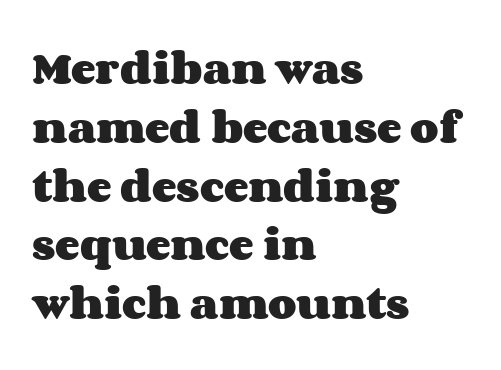
The image shows 37 px heavy, wide type, upright; set left-aligned, normal line spacing (1.59x), normal letter spacing, not underlined; medium stroke contrast and a large x-height.
